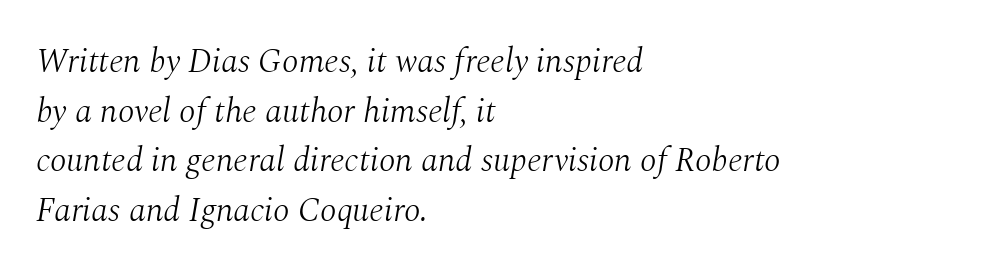
The image shows 34 px light serif type, italic (leaning right); set left-aligned, normal line spacing (1.46x), normal letter spacing, not underlined; medium stroke contrast and a medium x-height.
